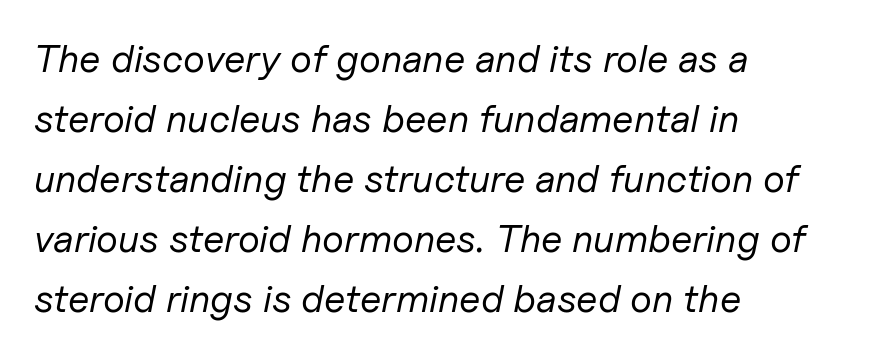
{"italic": "yes", "lean": "right", "slant_degrees": 11, "bold": "no", "weight": "regular", "width": "normal", "stroke_contrast": "low", "x_height": "medium", "monospaced": "no", "underline": "no", "align": "left", "line_spacing": "normal", "line_spacing_ratio": 1.54, "letter_spacing": "normal", "letter_spacing_em": 0.0, "glyph_px": 39}
